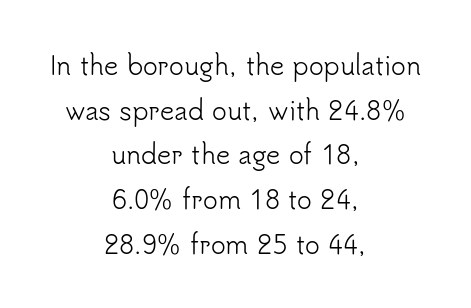
{"italic": "no", "bold": "no", "underline": "no", "align": "center", "line_spacing_ratio": 1.79, "letter_spacing": "normal", "letter_spacing_em": 0.0, "glyph_px": 25}
